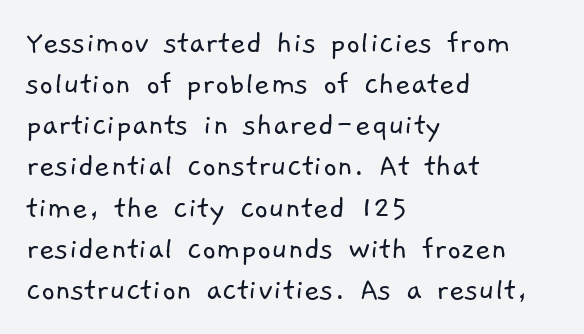
{"serif": "no", "bold": "no", "weight": "light", "width": "normal", "stroke_contrast": "low", "x_height": "medium", "monospaced": "no", "underline": "no", "align": "left", "line_spacing_ratio": 1.21, "letter_spacing": "normal", "letter_spacing_em": 0.0, "glyph_px": 34}
